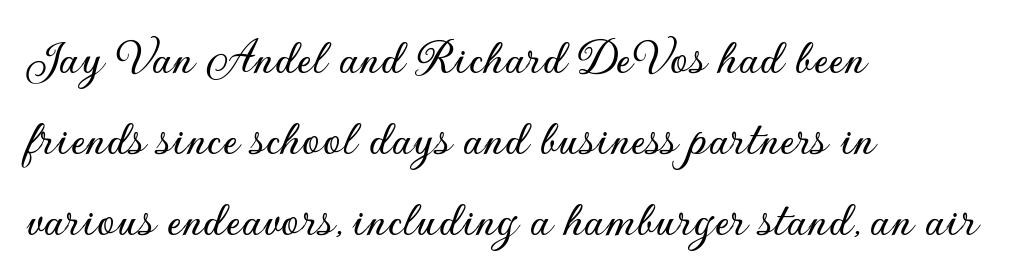
Q: Is the text italic (slanted)? A: Yes.
Q: Is the typeface a serif or a sans-serif typeface? A: Sans-serif.
Q: Is the text underlined? A: No.
Q: How is the paragraph aligned? A: Left-aligned.
Q: Is the spacing between letters normal or unusually wide? A: Normal.
Q: Is the spacing between lines tight, normal or loose? A: Normal.
Q: Width (condensed, normal, or wide)? A: Normal.
Q: Stroke contrast? A: Low.
Q: x-height? A: Small.
Q: Monospaced? A: No.
